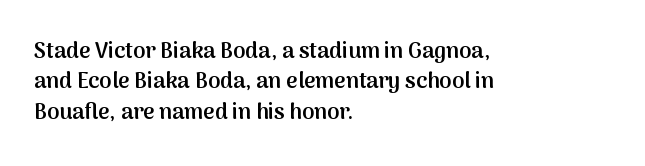
{"italic": "no", "bold": "semi", "underline": "no", "align": "left", "line_spacing": "normal", "line_spacing_ratio": 1.38, "letter_spacing": "normal", "letter_spacing_em": 0.0, "glyph_px": 22}
